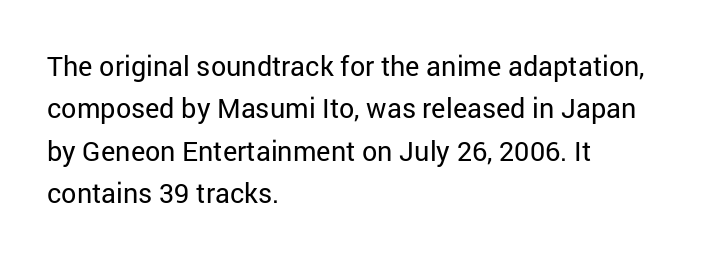
Characters follow at the spacing the type designer built in. Where is the straight margin? On the left. Weight: regular or lighter. Check the space under the baseline: it is left empty. Each new line begins a customary step beneath the previous one.
